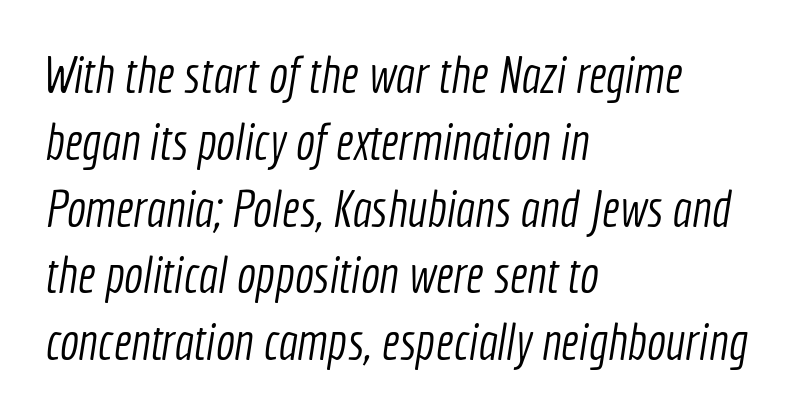
{"serif": "no", "bold": "no", "weight": "light", "width": "condensed", "x_height": "medium", "monospaced": "no", "underline": "no", "align": "left", "line_spacing": "normal", "line_spacing_ratio": 1.31, "letter_spacing": "normal", "letter_spacing_em": 0.0, "glyph_px": 51}
